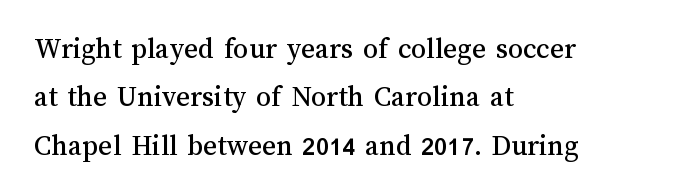
The image shows 30 px text type, upright; set left-aligned, normal line spacing (1.61x), normal letter spacing, not underlined; medium stroke contrast and a medium x-height.
